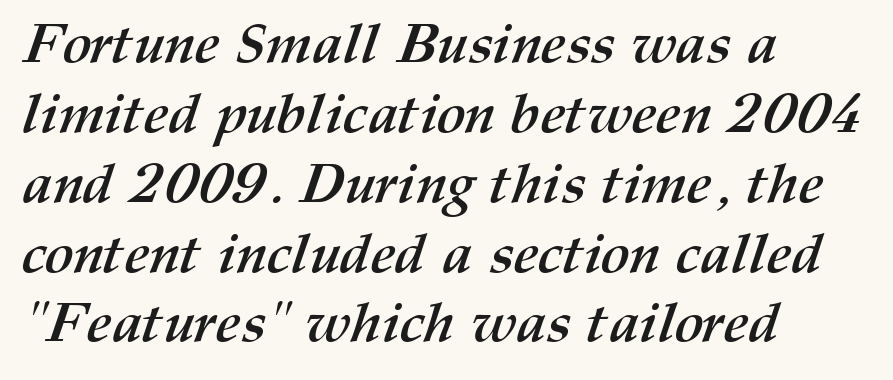
The image shows 55 px semibold type; set left-aligned, normal line spacing (1.27x), normal letter spacing, not underlined; medium stroke contrast and a medium x-height.
